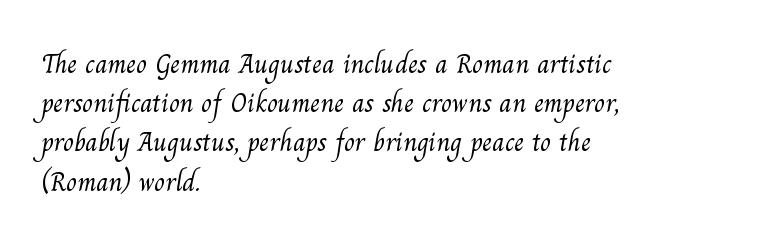
The image shows 28 px light serif type; set left-aligned, normal line spacing (1.4x), normal letter spacing, not underlined; medium stroke contrast and a small x-height.
